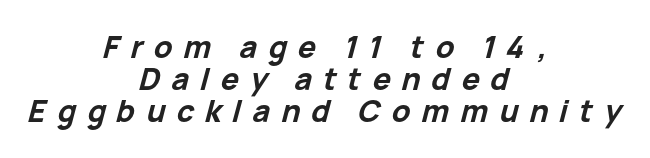
Q: Is the text bold? A: Yes.
Q: Is the text italic (slanted)? A: Yes, it leans right by about 15 degrees.
Q: Is the text underlined? A: No.
Q: How is the paragraph aligned? A: Centered.
Q: Is the spacing between letters normal or unusually wide? A: Unusually wide.
Q: Is the spacing between lines tight, normal or loose? A: Tight.
Q: Width (condensed, normal, or wide)? A: Normal.
Q: Stroke contrast? A: Low.
Q: x-height? A: Medium.
Q: Monospaced? A: No.
